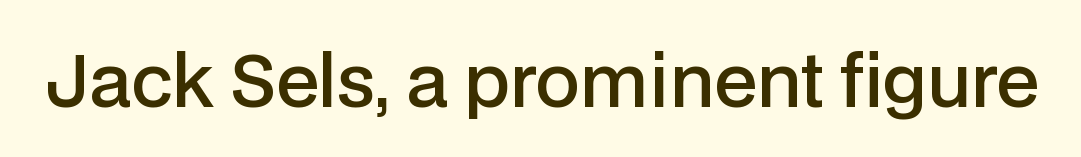
Nothing sits at the stroke ends, so this counts as sans-serif. The sample has been set in demibold, a notch under bold. The axis of the letterforms is exactly vertical. The face used here is proportionally spaced, like ordinary book or web type. Quick note: underline off.
